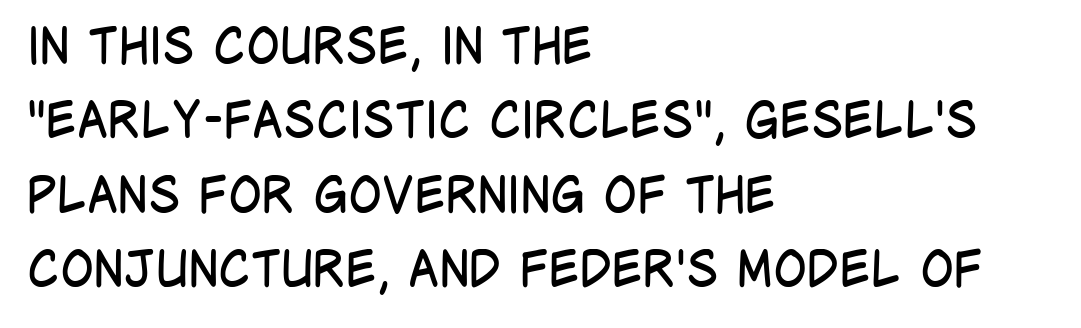
Is this a sans? Yes — the strokes have no serifs. In terms of letterspacing, this is plain default setting. Proportional: the letters do not fall into vertical columns. Just letters on the line, the space beneath them empty. Compared with typical paragraphs, the rows here are spaced about the same. Every character sits straight up, as roman type does.
